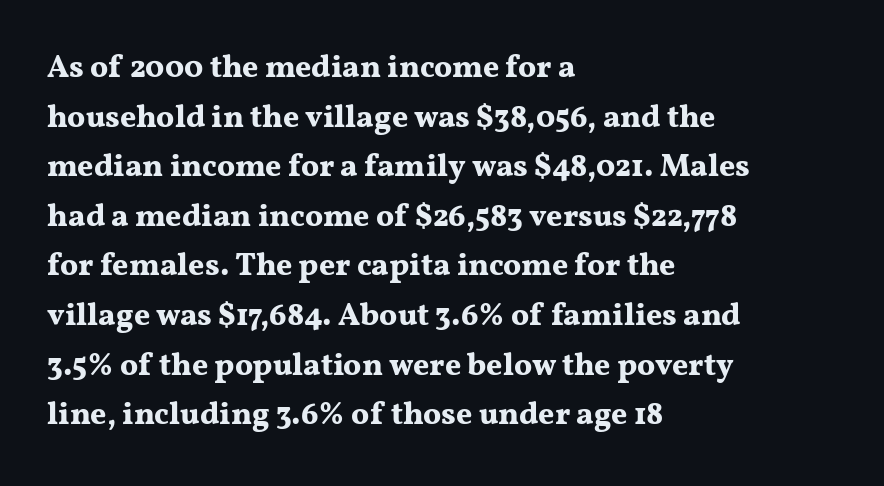
The image shows 31 px bold, wide serif type, upright; set left-aligned, normal line spacing (1.6x), normal letter spacing, not underlined; medium stroke contrast and a medium x-height.
